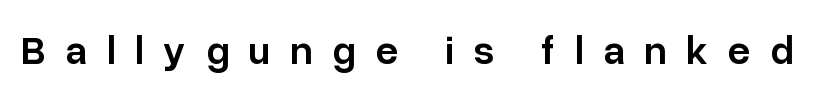
Posture: upright roman. Nothing sits at the stroke ends, so this counts as sans-serif. Do the characters align in a grid? No, the font is proportional. Unmarked baselines from the first word to the last. Words appear elongated and porous because spacing is wide.
